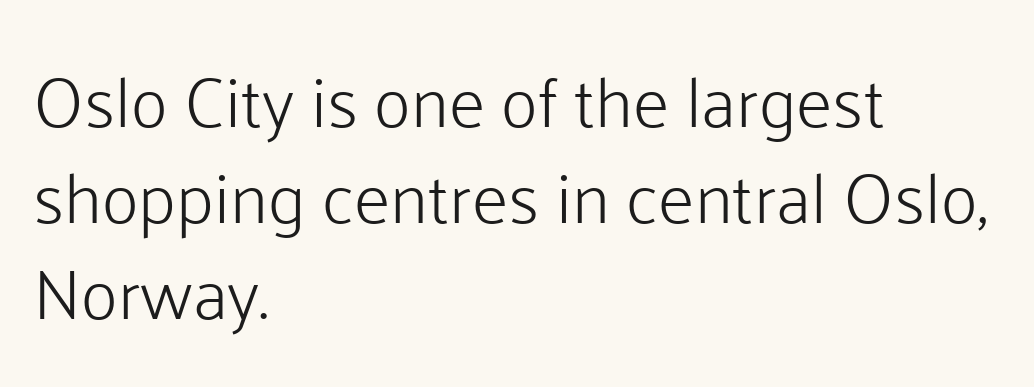
The image shows 71 px light sans-serif type, upright; set left-aligned, normal line spacing (1.35x), normal letter spacing, not underlined; low stroke contrast and a medium x-height.
